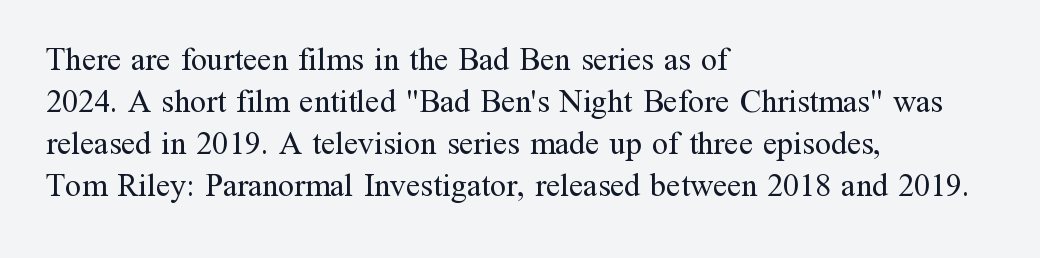
The image shows 32 px regular-weight serif type, upright; set left-aligned, normal line spacing (1.31x), normal letter spacing, not underlined; medium stroke contrast and a medium x-height.
